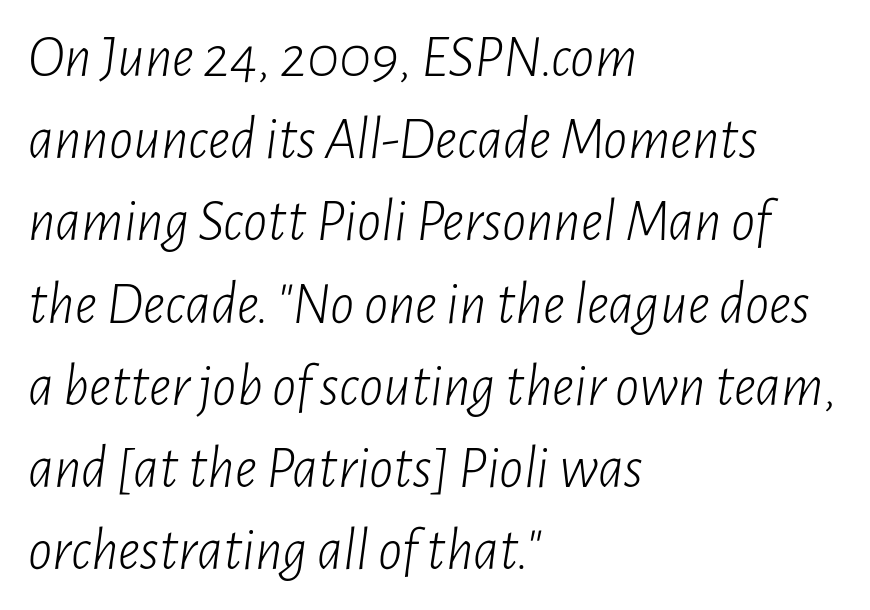
The image shows 60 px light, condensed type, italic (leaning right); set left-aligned, normal line spacing (1.37x), normal letter spacing, not underlined; low stroke contrast and a medium x-height.
